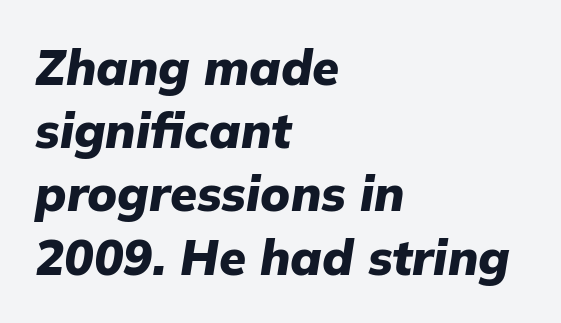
Q: Is the text bold? A: Yes.
Q: Is the text italic (slanted)? A: Yes, it leans right by about 9 degrees.
Q: Is the text underlined? A: No.
Q: How is the paragraph aligned? A: Left-aligned.
Q: Is the spacing between letters normal or unusually wide? A: Normal.
Q: Is the spacing between lines tight, normal or loose? A: Normal.
Q: Width (condensed, normal, or wide)? A: Normal.
Q: Stroke contrast? A: Low.
Q: x-height? A: Medium.
Q: Monospaced? A: No.
